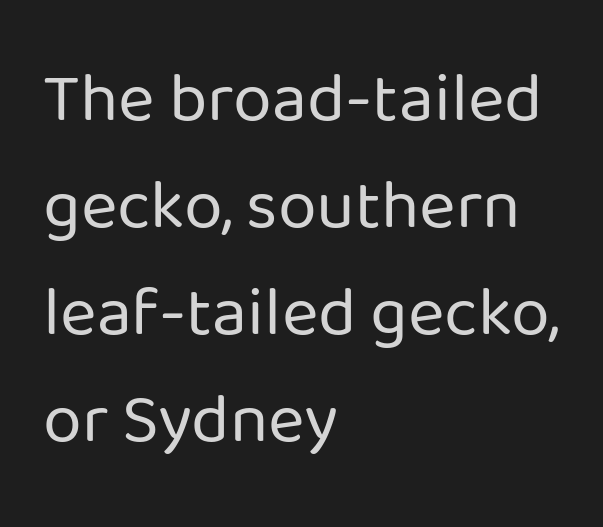
The image shows 70 px regular-weight sans-serif type, upright; set left-aligned, normal line spacing (1.53x), normal letter spacing, not underlined; low stroke contrast and a medium x-height.
